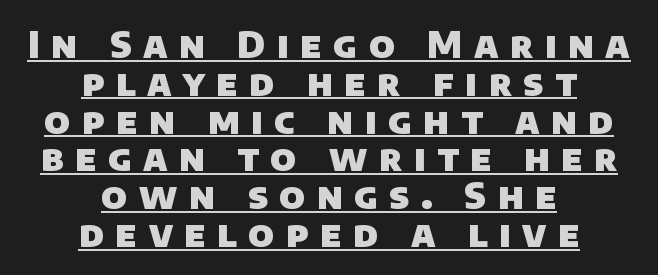
The image shows 36 px heavy sans-serif type; set centered, tight line spacing (1.05x), unusually wide letter spacing (+0.32 em), underlined; low stroke contrast and a large x-height.
